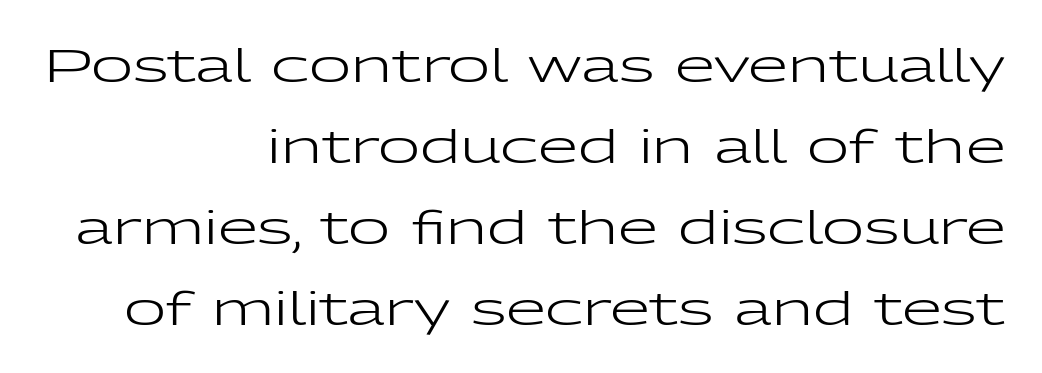
The image shows 46 px regular-weight, wide sans-serif type, upright; set right-aligned, line spacing 1.76x, normal letter spacing, not underlined; low stroke contrast and a medium x-height.
